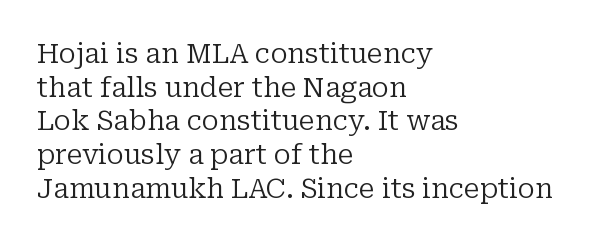
Whoever set this chose a conventional vertical rhythm. Each stroke keeps to a modest, everyday thickness or less. Is there any slant? The stems are plumb. Any mark beneath the type? The region is blank. Horizontal alignment here is leftward, the default for most running prose.
